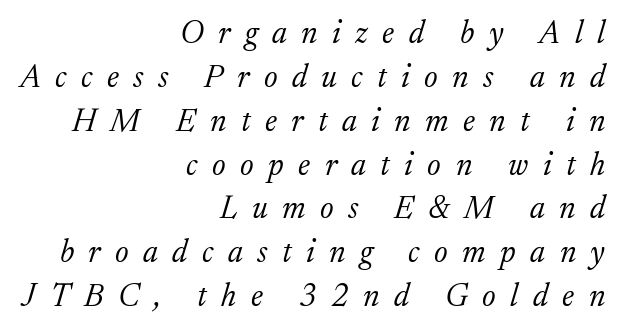
Q: Is the text bold? A: No.
Q: Is the text italic (slanted)? A: Yes, it leans right by about 17 degrees.
Q: Is the typeface a serif or a sans-serif typeface? A: Serif.
Q: Is the text underlined? A: No.
Q: How is the paragraph aligned? A: Right-aligned.
Q: Is the spacing between letters normal or unusually wide? A: Unusually wide.
Q: Is the spacing between lines tight, normal or loose? A: Normal.
Q: Width (condensed, normal, or wide)? A: Normal.
Q: Stroke contrast? A: Low.
Q: x-height? A: Medium.
Q: Monospaced? A: No.
